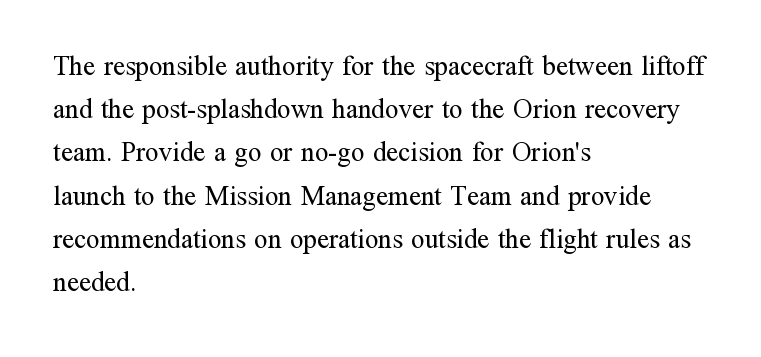
Posture: straight, roman, zero tilt. Notice how descenders clear the ascenders below comfortably — that's standard leading. Visually the block forms a straight wall on the left and a jagged coastline on the right. Descenders hang freely into open space. The type is set solid horizontally, with unmodified tracking. Heft: none added — not bold.
